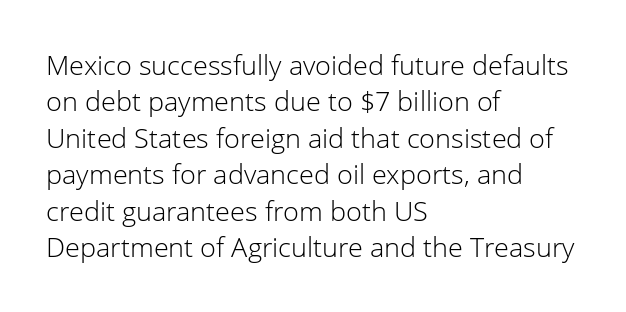
Upright lettering throughout. Reading down the column, the eye jumps a familiar distance to each next line. The typesetting does not lean heavy: it is not bold. Horizontal alignment here is leftward, the default for most running prose. The space directly below the letters is spotless. Glyph-to-glyph distance matches everyday printed text.
